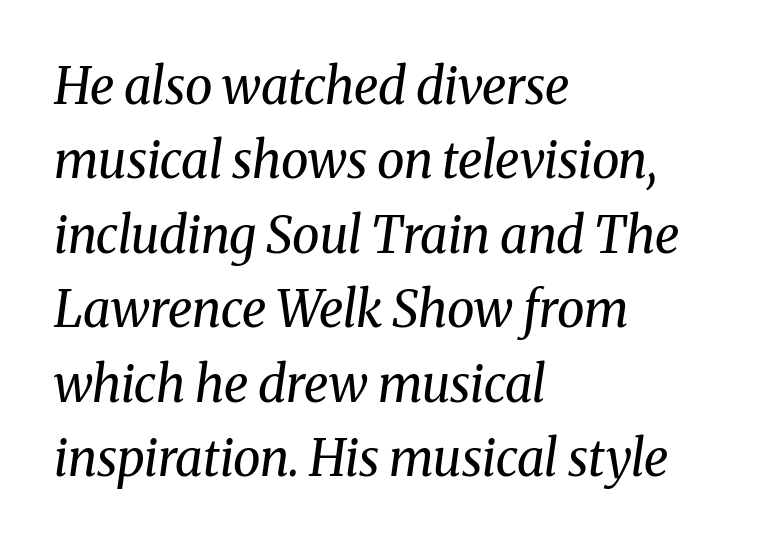
The image shows 50 px regular-weight serif type, italic (leaning right); set left-aligned, normal line spacing (1.49x), normal letter spacing, not underlined; medium stroke contrast and a medium x-height.
